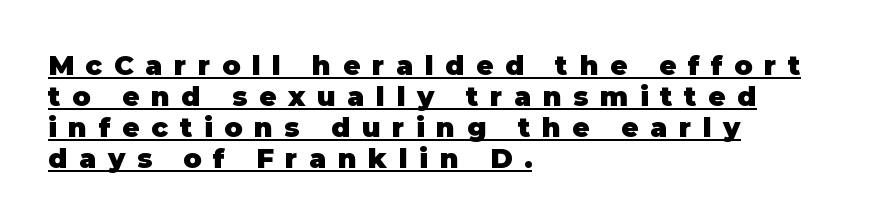
You'd pick this weight for a headline — it's a proper bold. You could only call the tracking loose — the letters float apart. The rendering uses the underline text-decoration. Whoever set this chose condensed vertical rhythm over breathing room. A typesetter would mark this as roman, not italic.
